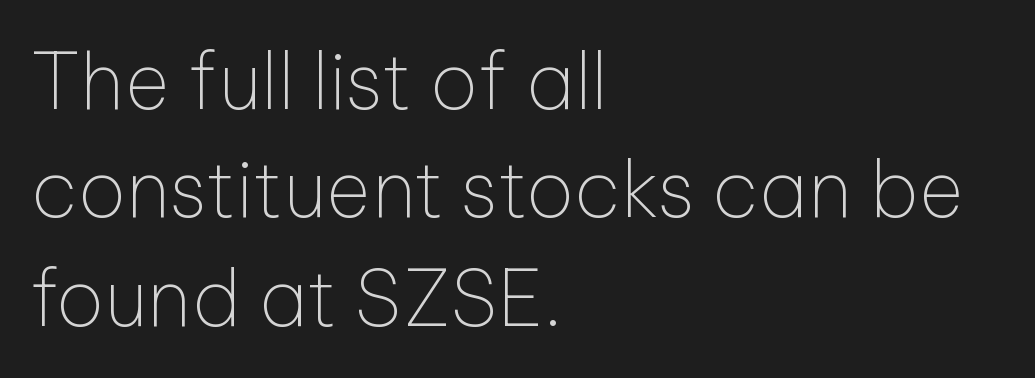
To sum up the face: it is a sans, with no serifs. Character widths vary here, with narrow letters taking less room than wide ones. Baseline-to-baseline distance is the conventional proportion of letter height. Glance below the letters and you will spot only blank space.
